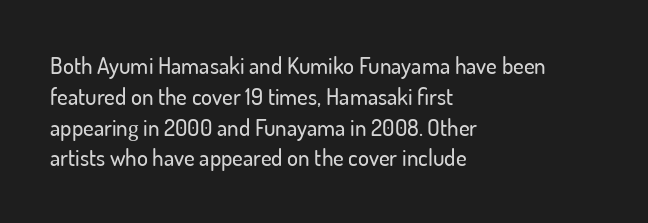
The glyphs are unaccompanied by any horizontal stroke below them. Quick note: not italic, upright. Each word holds together tightly as a unit, with standard inter-letter gaps. The paragraph shown leans on its left margin. Does the leading feel generous? No, just average.
